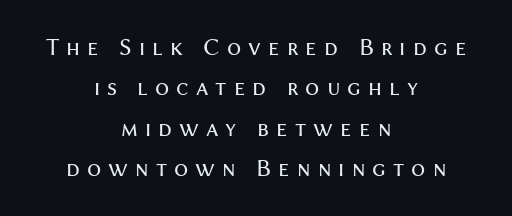
Leftover space on each line is divided equally before and after the words. Characters follow at a spacing far wider than the type designer built in. Normally led — the rows are evenly, conventionally spaced. Quick note: underline off.
